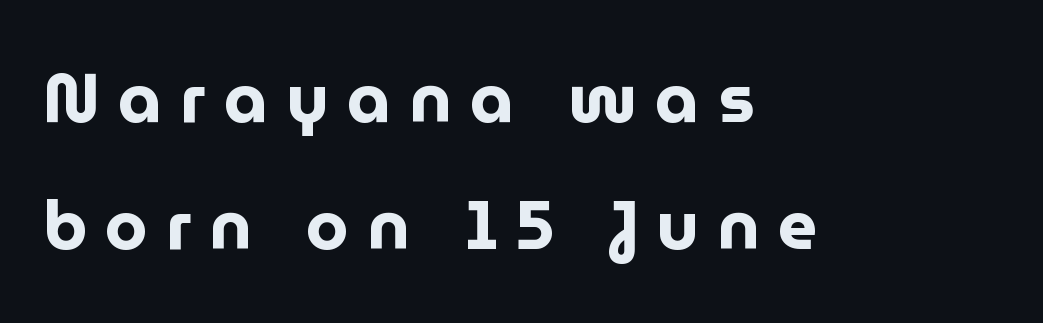
Q: Is the text bold? A: Yes.
Q: Is the text italic (slanted)? A: No, it is upright.
Q: Is the typeface a serif or a sans-serif typeface? A: Sans-serif.
Q: Is the text underlined? A: No.
Q: How is the paragraph aligned? A: Left-aligned.
Q: Is the spacing between letters normal or unusually wide? A: Unusually wide.
Q: Width (condensed, normal, or wide)? A: Normal.
Q: Stroke contrast? A: Low.
Q: x-height? A: Medium.
Q: Monospaced? A: No.
